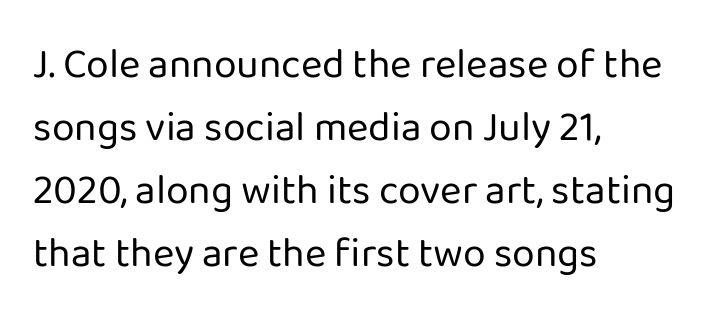
The image shows 41 px regular-weight sans-serif type, upright; set left-aligned, normal line spacing (1.54x), normal letter spacing, not underlined; low stroke contrast and a medium x-height.
